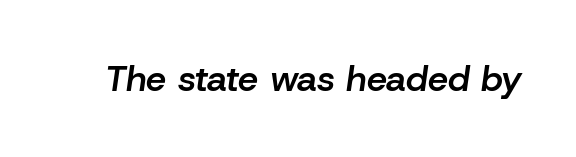
{"italic": "yes", "lean": "right", "slant_degrees": 8, "bold": "semi", "weight": "semibold", "width": "normal", "stroke_contrast": "low", "x_height": "medium", "monospaced": "no", "underline": "no", "letter_spacing": "normal", "letter_spacing_em": 0.0, "glyph_px": 36}
